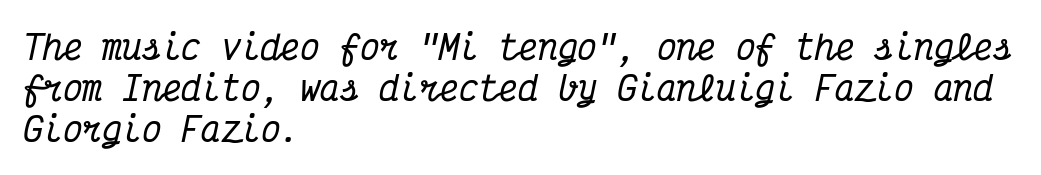
The image shows 33 px condensed serif type, italic (leaning right), monospaced; set left-aligned, normal line spacing (1.25x), normal letter spacing, not underlined; medium stroke contrast and a medium x-height.
